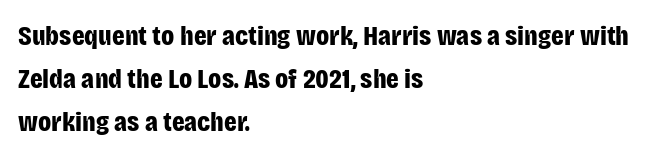
The image shows 28 px bold, condensed sans-serif type, upright; set left-aligned, normal line spacing (1.54x), normal letter spacing, not underlined; low stroke contrast and a large x-height.
